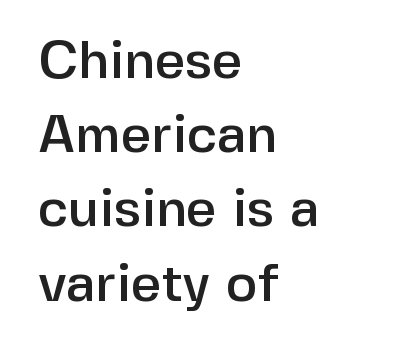
The image shows 53 px sans-serif type, upright; set left-aligned, normal line spacing (1.4x), normal letter spacing, not underlined; low stroke contrast and a medium x-height.
